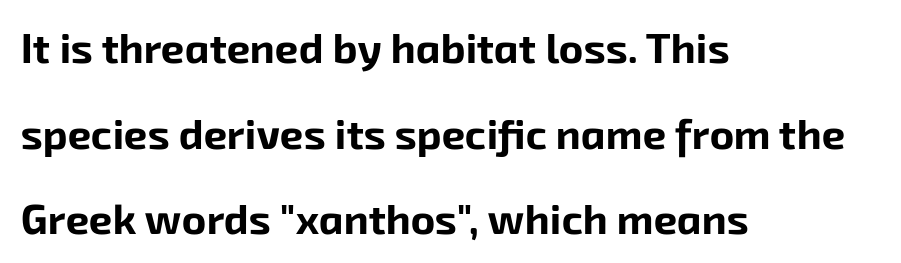
Whoever set this chose breathing room over compactness in the vertical rhythm. Every row of glyphs begins at an identical x-position on the left. A clean baseline with only descenders dipping below it. You'd pick this weight for a headline — it's a proper bold. I'd call this a sans setting — the letters go barefoot. These lines keep a tight, regular rhythm from letter to letter.
